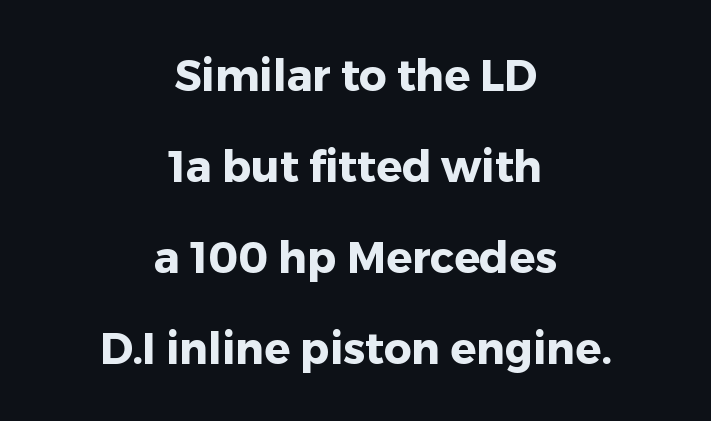
Q: Is the text bold? A: Yes.
Q: Is the text italic (slanted)? A: No, it is upright.
Q: Is the typeface a serif or a sans-serif typeface? A: Sans-serif.
Q: Is the text underlined? A: No.
Q: How is the paragraph aligned? A: Centered.
Q: Is the spacing between letters normal or unusually wide? A: Normal.
Q: Is the spacing between lines tight, normal or loose? A: Loose.
Q: Width (condensed, normal, or wide)? A: Normal.
Q: Stroke contrast? A: Low.
Q: x-height? A: Medium.
Q: Monospaced? A: No.
